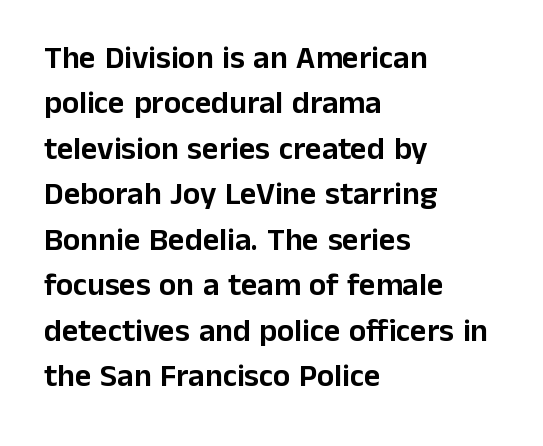
The image shows 32 px sans-serif type, upright; set left-aligned, normal line spacing (1.42x), normal letter spacing, not underlined; low stroke contrast and a medium x-height.
